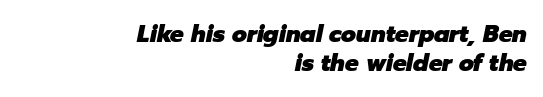
Q: Is the text bold? A: Yes.
Q: Is the text italic (slanted)? A: Yes, it leans right by about 12 degrees.
Q: Is the text underlined? A: No.
Q: How is the paragraph aligned? A: Right-aligned.
Q: Is the spacing between letters normal or unusually wide? A: Normal.
Q: Is the spacing between lines tight, normal or loose? A: Normal.
